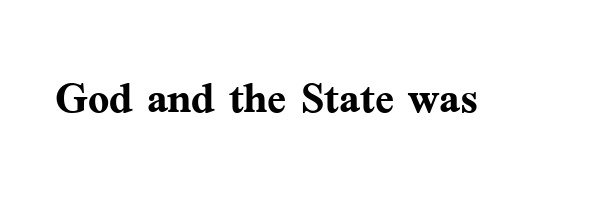
Plenty of ink on the page — the face is bold. The text was rendered using a seriffed face with decorative stroke endings. Do the characters align in a grid? No, the font is proportional. Only glyphs here, with clear space below each row.
